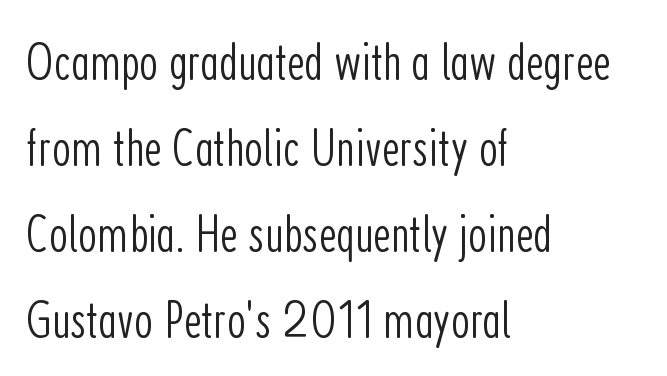
The image shows 54 px light, condensed sans-serif type, upright; set left-aligned, normal line spacing (1.59x), normal letter spacing, not underlined; low stroke contrast and a medium x-height.
